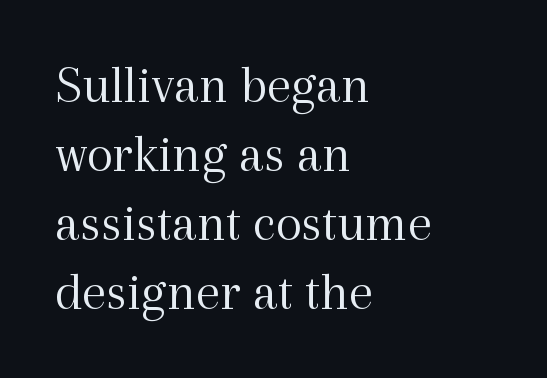
Q: Is the text bold? A: No.
Q: Is the text italic (slanted)? A: No, it is upright.
Q: Is the typeface a serif or a sans-serif typeface? A: Serif.
Q: Is the text underlined? A: No.
Q: How is the paragraph aligned? A: Left-aligned.
Q: Is the spacing between letters normal or unusually wide? A: Normal.
Q: Is the spacing between lines tight, normal or loose? A: Normal.
Q: Width (condensed, normal, or wide)? A: Normal.
Q: x-height? A: Medium.
Q: Monospaced? A: No.
